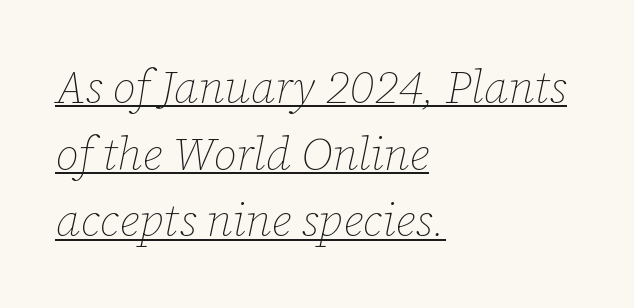
Glance below the letters and you will spot a drawn line. Counters stay open thanks to moderate or lighter strokes. Here the glyphs are tracked normally, forming tight word shapes. Rendered with sloped, italic letterforms. Layout note: lines flush left. The rendering uses a moderate line-height, typical for paragraphs.
